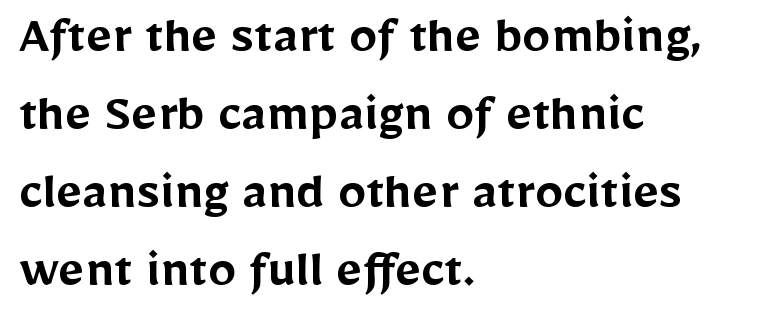
{"serif": "no", "italic": "no", "bold": "semi", "weight": "semibold", "width": "normal", "stroke_contrast": "low", "x_height": "medium", "monospaced": "no", "underline": "no", "align": "left", "line_spacing": "normal", "line_spacing_ratio": 1.37, "letter_spacing": "normal", "letter_spacing_em": 0.0, "glyph_px": 57}
